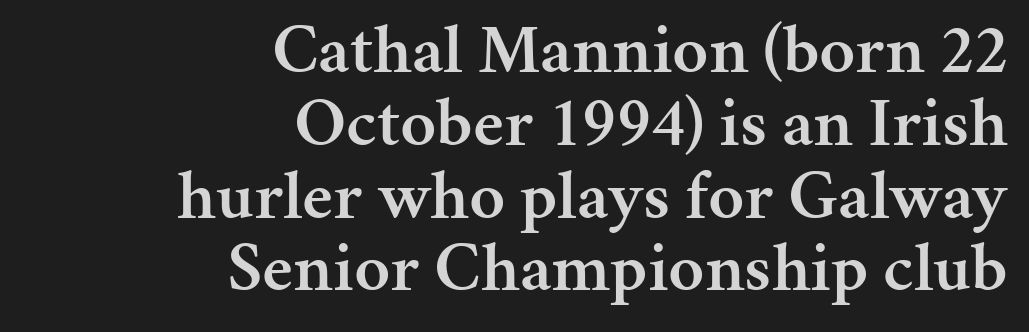
{"serif": "yes", "italic": "no", "bold": "semi", "weight": "semibold", "width": "normal", "stroke_contrast": "medium", "x_height": "medium", "monospaced": "no", "underline": "no", "align": "right", "line_spacing": "tight", "line_spacing_ratio": 1.04, "letter_spacing": "normal", "letter_spacing_em": 0.0, "glyph_px": 70}
